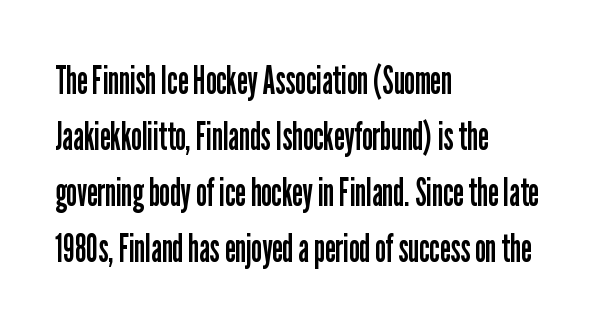
Q: Is the text bold? A: No.
Q: Is the text italic (slanted)? A: No, it is upright.
Q: Is the typeface a serif or a sans-serif typeface? A: Sans-serif.
Q: Is the text underlined? A: No.
Q: How is the paragraph aligned? A: Left-aligned.
Q: Is the spacing between letters normal or unusually wide? A: Normal.
Q: Is the spacing between lines tight, normal or loose? A: Normal.
Q: Width (condensed, normal, or wide)? A: Condensed.
Q: Stroke contrast? A: Low.
Q: x-height? A: Medium.
Q: Monospaced? A: No.
